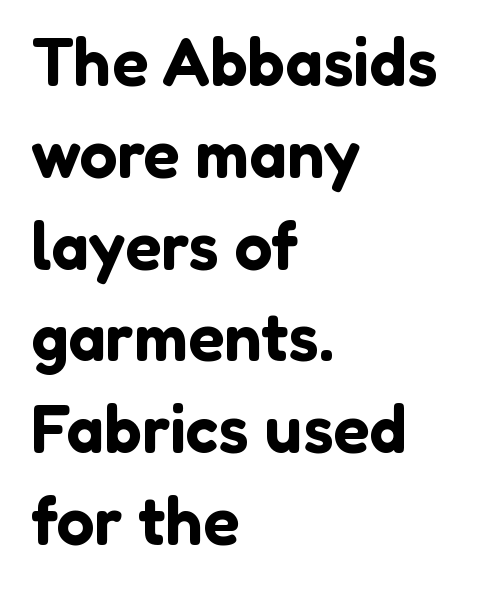
{"serif": "no", "italic": "no", "width": "normal", "stroke_contrast": "low", "x_height": "medium", "monospaced": "no", "underline": "no", "align": "left", "line_spacing": "normal", "line_spacing_ratio": 1.37, "letter_spacing": "normal", "letter_spacing_em": 0.0, "glyph_px": 67}
